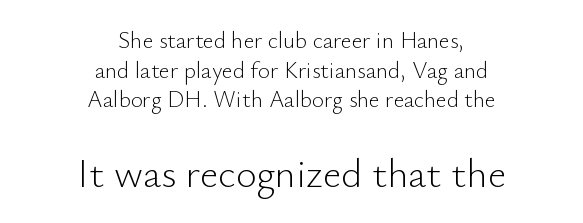
The image shows 40 px light sans-serif type, upright; set centered, normal line spacing (1.29x), normal letter spacing, not underlined; the second (bottom) block is 1.74x larger; low stroke contrast and a small x-height.
